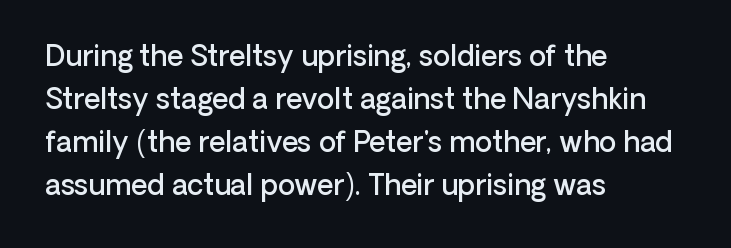
{"serif": "no", "italic": "no", "bold": "semi", "weight": "semibold", "width": "normal", "stroke_contrast": "low", "x_height": "medium", "monospaced": "no", "underline": "no", "align": "left", "line_spacing": "normal", "line_spacing_ratio": 1.54, "letter_spacing": "normal", "letter_spacing_em": 0.0, "glyph_px": 28}
